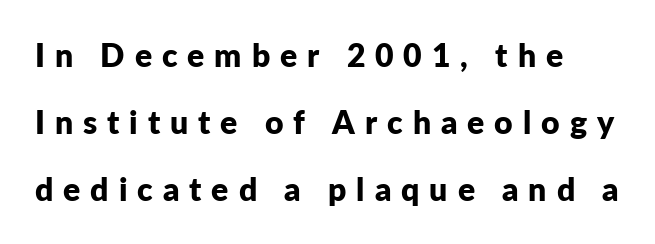
The image shows 32 px bold sans-serif type, upright; set loose line spacing (2.1x), unusually wide letter spacing (+0.31 em), not underlined; low stroke contrast and a medium x-height.
